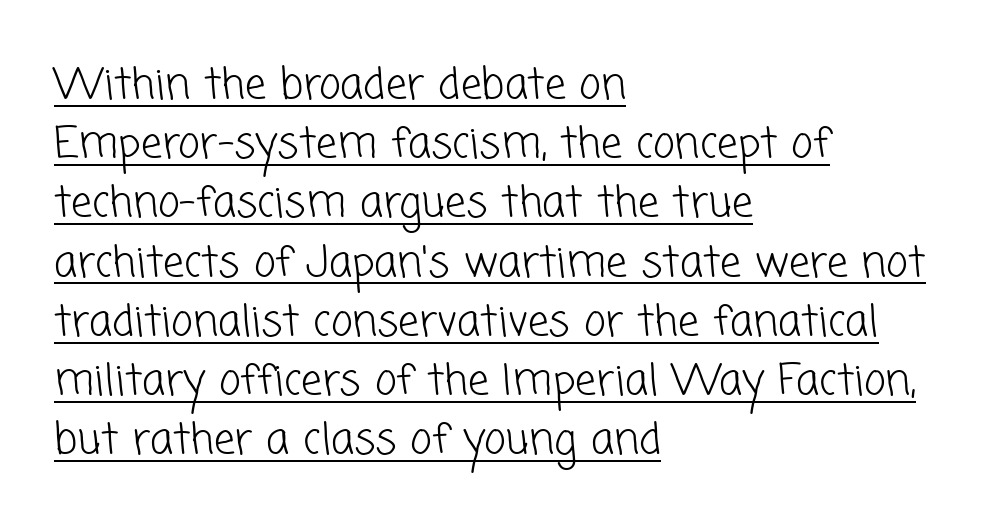
{"serif": "no", "bold": "no", "weight": "light", "width": "normal", "stroke_contrast": "low", "x_height": "medium", "monospaced": "no", "underline": "yes", "align": "left", "line_spacing": "normal", "line_spacing_ratio": 1.41, "letter_spacing": "normal", "letter_spacing_em": 0.0, "glyph_px": 42}
